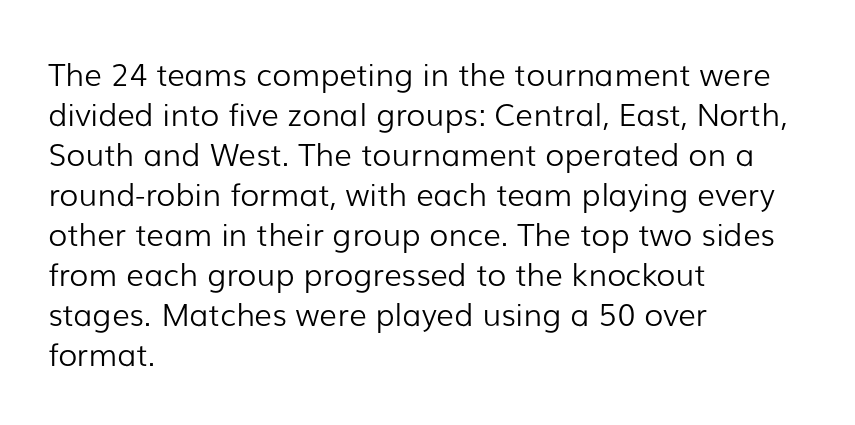
{"serif": "no", "italic": "no", "bold": "no", "weight": "light", "width": "normal", "stroke_contrast": "low", "x_height": "medium", "monospaced": "no", "underline": "no", "align": "left", "line_spacing": "normal", "line_spacing_ratio": 1.29, "letter_spacing": "normal", "letter_spacing_em": 0.0, "glyph_px": 31}
